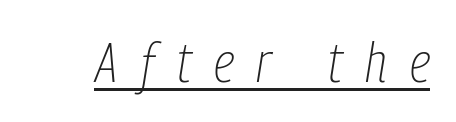
The image shows 56 px thin, condensed type, italic (leaning right); set unusually wide letter spacing (+0.41 em), underlined; low stroke contrast and a medium x-height.
